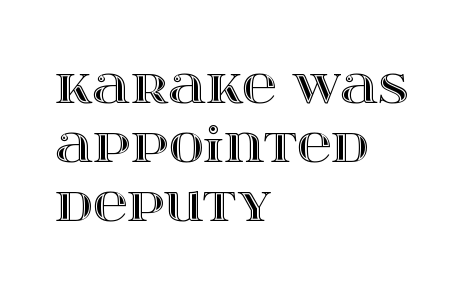
The specimen reads as upright at a glance. The letterforms sit shoulder to shoulder at normal distance. Short and long lines alike share a common starting point at left. A typesetter would call this proportional, since set widths differ per character.
